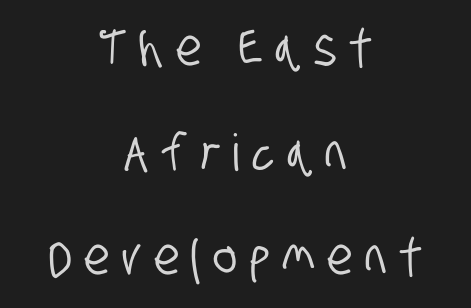
The image shows 51 px condensed sans-serif type; set centered, loose line spacing (2.05x), unusually wide letter spacing (+0.25 em), not underlined; low stroke contrast and a large x-height.
